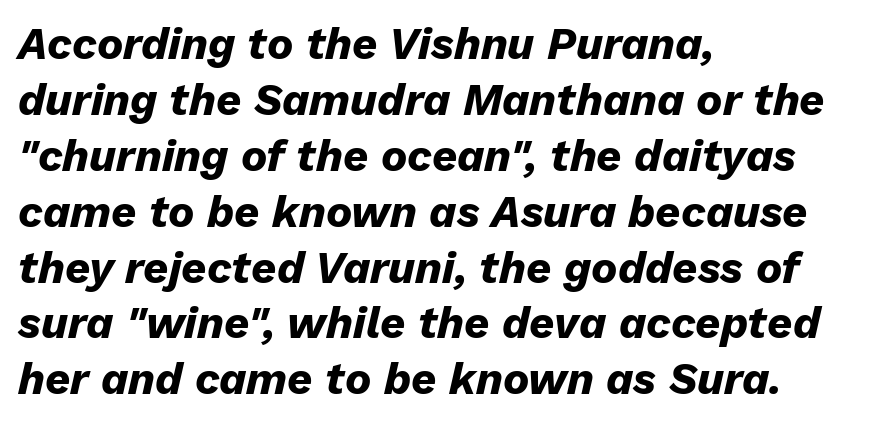
Unmarked baselines from the first word to the last. Is the type bold? Yes — the strokes are clearly thick and heavy. Slanted lettering throughout. The passage shown is typed in a proportional face where columns would drift.
